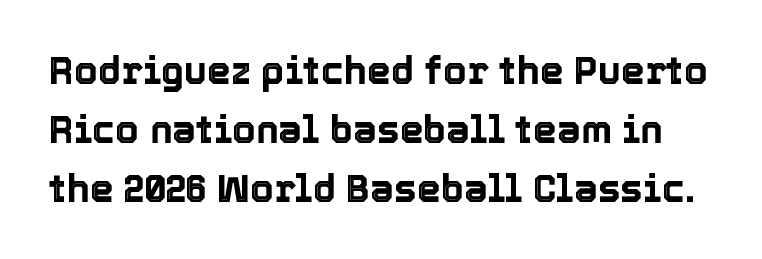
Q: Is the text italic (slanted)? A: No, it is upright.
Q: Is the text underlined? A: No.
Q: Is the spacing between letters normal or unusually wide? A: Normal.
Q: Is the spacing between lines tight, normal or loose? A: Normal.
Q: Width (condensed, normal, or wide)? A: Normal.
Q: x-height? A: Medium.
Q: Monospaced? A: No.
